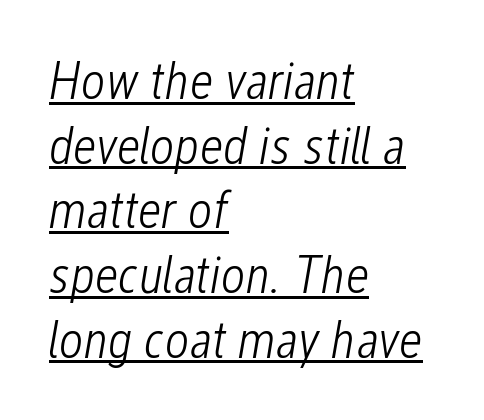
The image shows 53 px light, condensed type, italic (leaning right); set left-aligned, line spacing 1.22x, normal letter spacing, underlined; low stroke contrast and a medium x-height.
